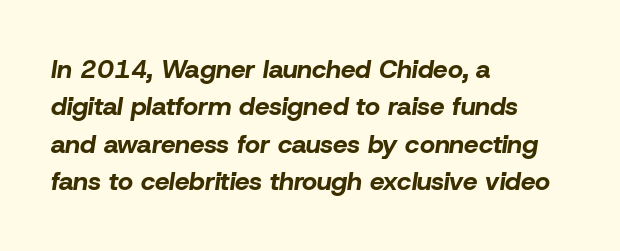
Q: Is the text bold? A: Yes.
Q: Is the text italic (slanted)? A: Yes, it leans right by about 8 degrees.
Q: Is the text underlined? A: No.
Q: How is the paragraph aligned? A: Left-aligned.
Q: Is the spacing between letters normal or unusually wide? A: Normal.
Q: Is the spacing between lines tight, normal or loose? A: Normal.
